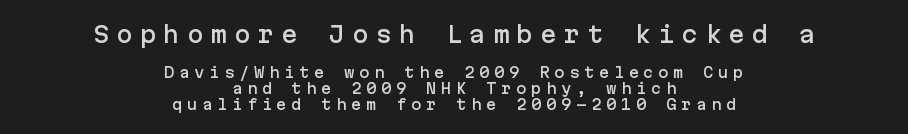
Which of the two is more prominent by size? The first, at the top. Each row of text sits above clean, open space. Tightly led — the rows are bunched. The compositor balanced each line on the midline. The gaps between neighbouring characters are conspicuously large.
